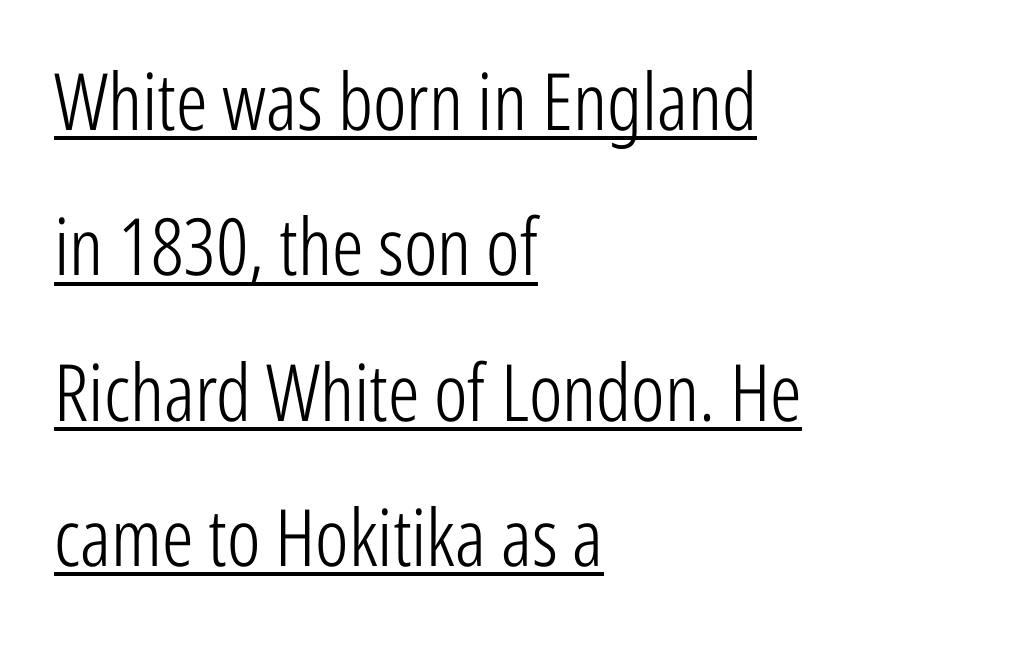
The image shows 79 px light, condensed sans-serif type, upright; set left-aligned, line spacing 1.84x, normal letter spacing, underlined; low stroke contrast and a medium x-height.
